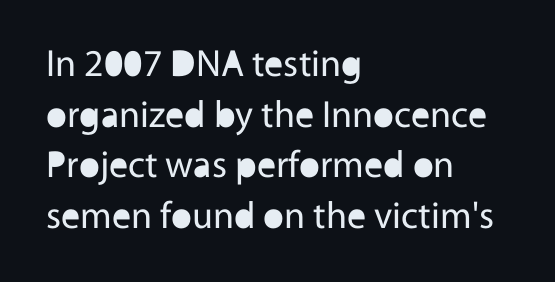
Q: Is the text bold? A: No.
Q: Is the text italic (slanted)? A: No, it is upright.
Q: Is the typeface a serif or a sans-serif typeface? A: Sans-serif.
Q: Is the text underlined? A: No.
Q: How is the paragraph aligned? A: Left-aligned.
Q: Is the spacing between letters normal or unusually wide? A: Normal.
Q: Is the spacing between lines tight, normal or loose? A: Normal.
Q: Width (condensed, normal, or wide)? A: Normal.
Q: x-height? A: Medium.
Q: Monospaced? A: No.
